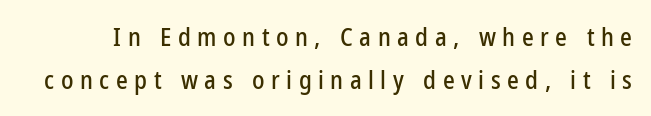
Q: Is the text italic (slanted)? A: No, it is upright.
Q: Is the text underlined? A: No.
Q: Is the spacing between letters normal or unusually wide? A: Unusually wide.
